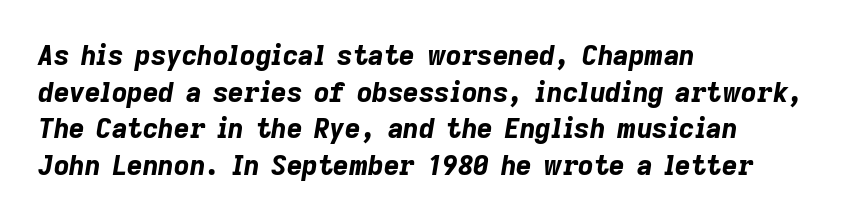
Q: Is the text bold? A: Yes.
Q: Is the text italic (slanted)? A: Yes, it leans right by about 9 degrees.
Q: Is the text underlined? A: No.
Q: How is the paragraph aligned? A: Left-aligned.
Q: Is the spacing between letters normal or unusually wide? A: Normal.
Q: Is the spacing between lines tight, normal or loose? A: Normal.
